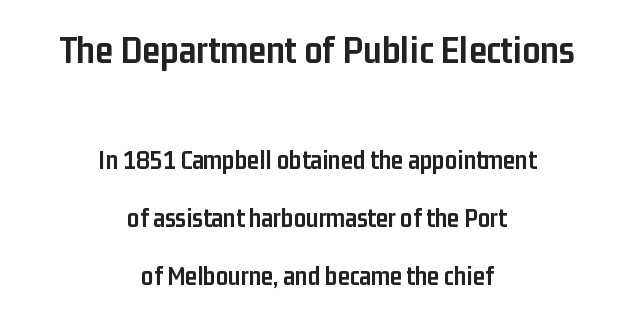
Spacing verdict: proportional, widths tailored to each character. Whoever set this made the first block the dominant, larger element. Each letter's strokes conclude bluntly, with no projecting serifs. Horizontally, the lines are justified to the midpoint only. Style check: upright. The letterforms sit shoulder to shoulder at normal distance.
